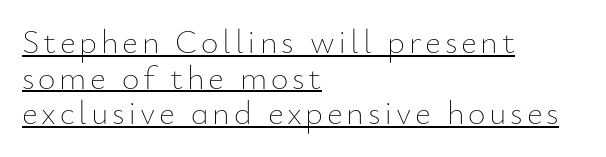
Q: Is the text bold? A: No.
Q: Is the text italic (slanted)? A: No, it is upright.
Q: Is the text underlined? A: Yes.
Q: How is the paragraph aligned? A: Left-aligned.
Q: Is the spacing between lines tight, normal or loose? A: Tight.
Q: Width (condensed, normal, or wide)? A: Normal.
Q: Stroke contrast? A: Low.
Q: x-height? A: Small.
Q: Monospaced? A: No.
